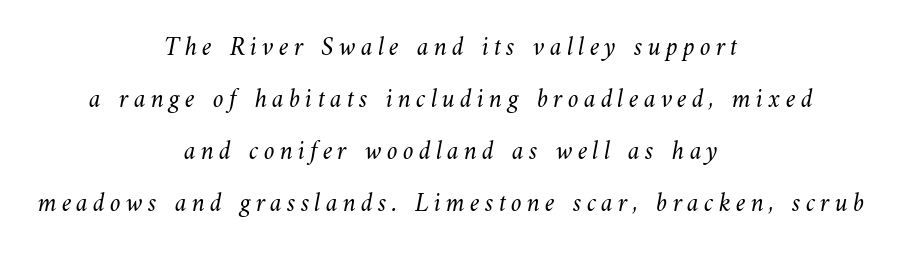
{"bold": "no", "underline": "no", "align": "center", "line_spacing": "loose", "line_spacing_ratio": 1.92, "glyph_px": 27}
